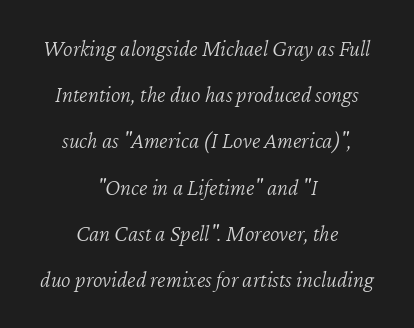
Q: Is the text bold? A: No.
Q: Is the text italic (slanted)? A: Yes, it leans right by about 12 degrees.
Q: Is the text underlined? A: No.
Q: How is the paragraph aligned? A: Centered.
Q: Is the spacing between letters normal or unusually wide? A: Normal.
Q: Is the spacing between lines tight, normal or loose? A: Loose.
